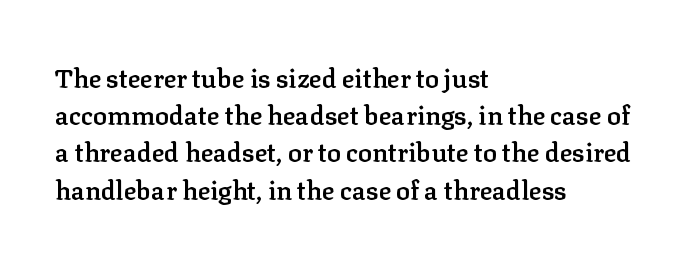
The image shows 26 px text type, upright; set left-aligned, normal line spacing (1.43x), normal letter spacing, not underlined.
